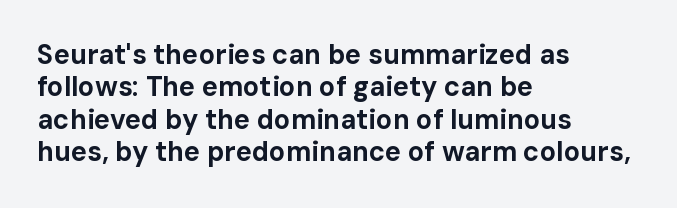
{"italic": "no", "bold": "yes", "underline": "no", "align": "left", "line_spacing_ratio": 1.2, "letter_spacing": "normal", "letter_spacing_em": 0.0, "glyph_px": 27}
